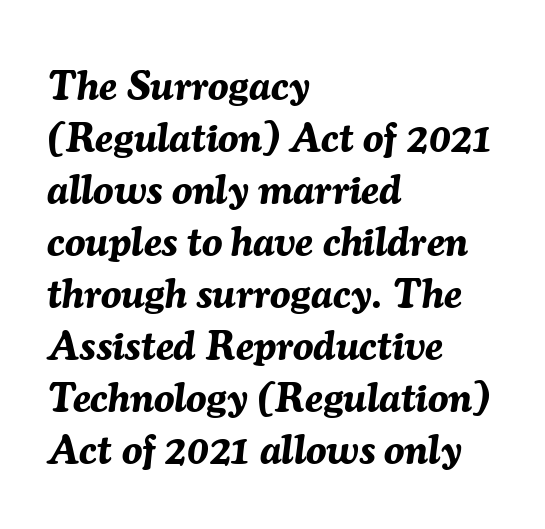
Q: Is the text bold? A: Yes.
Q: Is the text italic (slanted)? A: Yes, it leans right by about 7 degrees.
Q: Is the text underlined? A: No.
Q: How is the paragraph aligned? A: Left-aligned.
Q: Is the spacing between letters normal or unusually wide? A: Normal.
Q: Is the spacing between lines tight, normal or loose? A: Normal.
Q: Width (condensed, normal, or wide)? A: Normal.
Q: Stroke contrast? A: Medium.
Q: x-height? A: Medium.
Q: Monospaced? A: No.
